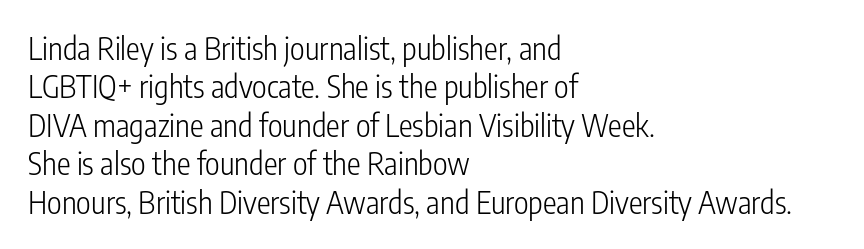
The image shows 31 px light, condensed sans-serif type, upright; set left-aligned, line spacing 1.24x, normal letter spacing, not underlined; low stroke contrast and a medium x-height.
